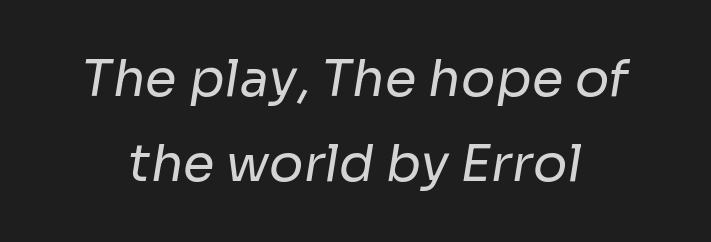
Font category for this specimen: sans-serif. Looks like regular typesetting: each glyph gets only the width it needs. This rendering features lettering with no underline. Each stroke keeps to a modest, everyday thickness or less. Here the glyphs are tracked normally, forming tight word shapes. The vertical gap from one line to the next is medium.
